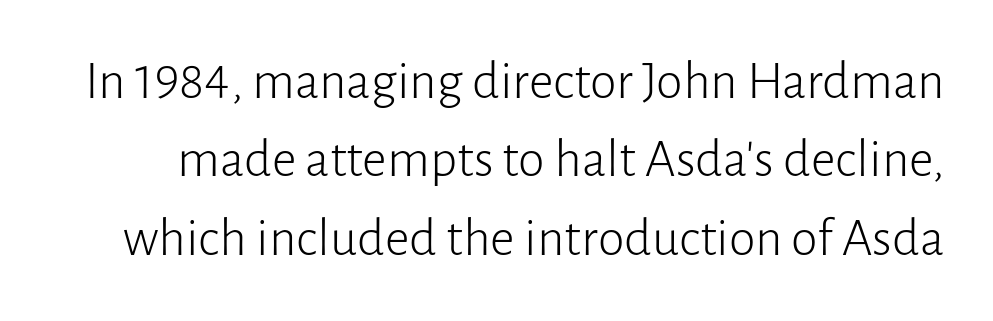
The image shows 54 px light sans-serif type, upright; set normal line spacing (1.45x), normal letter spacing, not underlined; low stroke contrast and a medium x-height.
